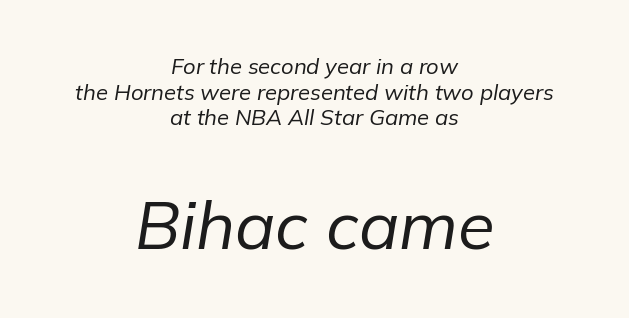
Where is the straight margin? There isn't one; the lines are centered. No letter is thick-stroked: the sample isn't bold. Top chunk: small. Bottom chunk: large. Yep, that's italic — everything's leaning.
